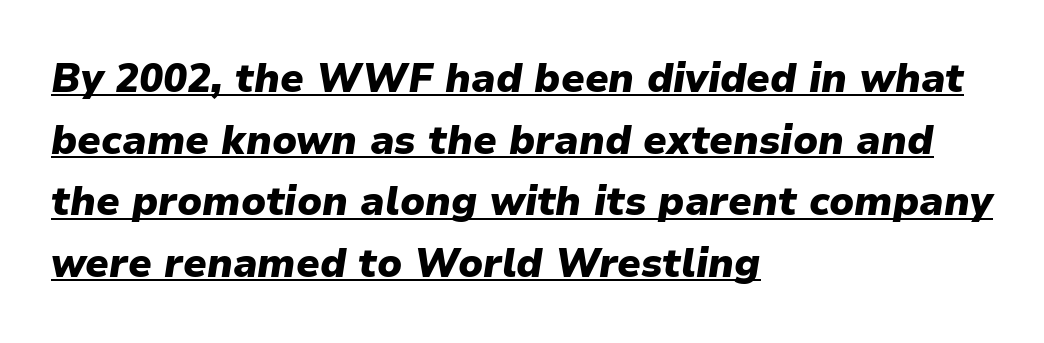
{"italic": "yes", "lean": "right", "slant_degrees": 9, "bold": "yes", "weight": "heavy", "width": "normal", "stroke_contrast": "low", "x_height": "medium", "monospaced": "no", "underline": "yes", "align": "left", "line_spacing": "normal", "line_spacing_ratio": 1.54, "letter_spacing": "normal", "letter_spacing_em": 0.0, "glyph_px": 40}
